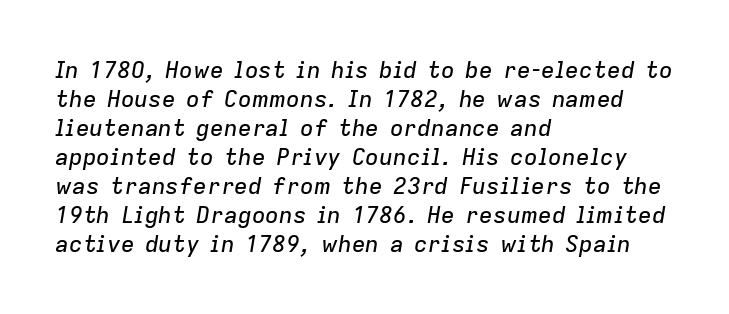
Q: Is the text italic (slanted)? A: Yes, it leans right by about 9 degrees.
Q: Is the text underlined? A: No.
Q: How is the paragraph aligned? A: Left-aligned.
Q: Is the spacing between letters normal or unusually wide? A: Normal.
Q: Is the spacing between lines tight, normal or loose? A: Normal.
